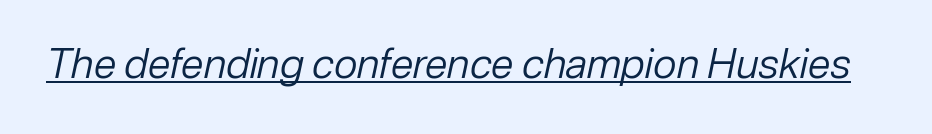
The image shows 41 px regular-weight type, italic (leaning right); set normal letter spacing, underlined; low stroke contrast and a medium x-height.
